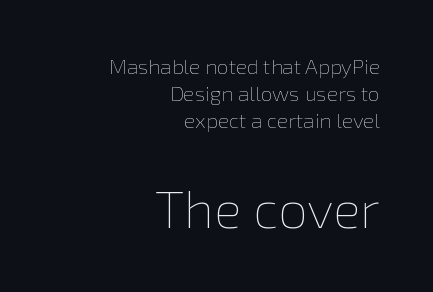
Vertically, the passage feels balanced, rows spaced as you'd expect. Heaviness? Minimal to ordinary, like unemphasized prose. The specimen reads as upright at a glance. Bigger letters appear in the bottom chunk; the top chunk is reduced. Spacing between characters is what you'd get straight out of the box.
